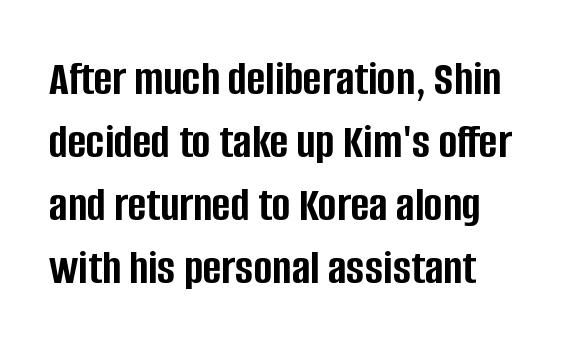
Q: Is the text bold? A: Yes.
Q: Is the text italic (slanted)? A: No, it is upright.
Q: Is the typeface a serif or a sans-serif typeface? A: Sans-serif.
Q: Is the text underlined? A: No.
Q: How is the paragraph aligned? A: Left-aligned.
Q: Is the spacing between letters normal or unusually wide? A: Normal.
Q: Is the spacing between lines tight, normal or loose? A: Normal.
Q: Width (condensed, normal, or wide)? A: Condensed.
Q: Stroke contrast? A: Low.
Q: x-height? A: Large.
Q: Monospaced? A: No.
